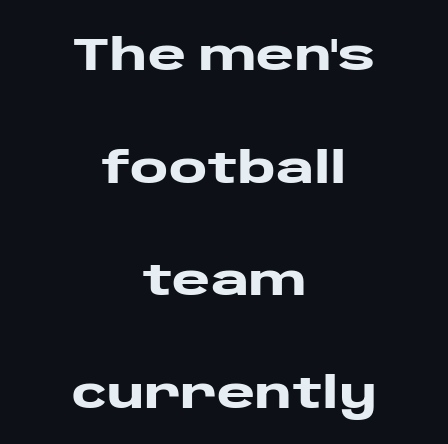
{"serif": "no", "italic": "no", "bold": "yes", "weight": "heavy", "width": "wide", "stroke_contrast": "low", "x_height": "large", "monospaced": "no", "underline": "no", "align": "center", "line_spacing": "loose", "line_spacing_ratio": 2.45, "letter_spacing": "normal", "letter_spacing_em": 0.0, "glyph_px": 46}
